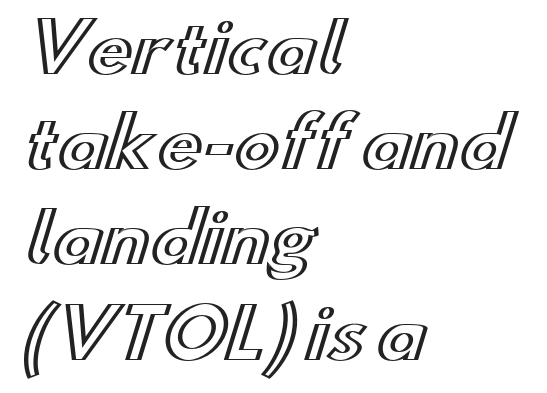
In terms of leading, this rendering sits right in the middle. Spacing verdict: proportional, widths tailored to each character. Beneath every word, the page is bare. Every row of glyphs begins at an identical x-position on the left.
